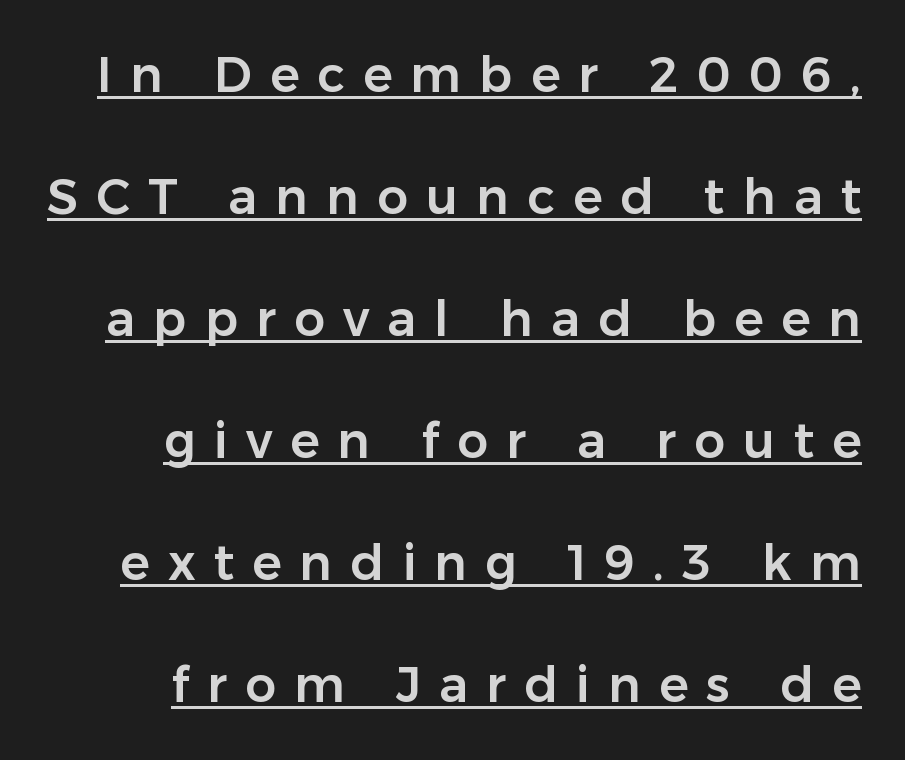
The image shows 49 px sans-serif type, upright; set loose line spacing (2.49x), unusually wide letter spacing (+0.37 em), underlined; low stroke contrast and a medium x-height.
